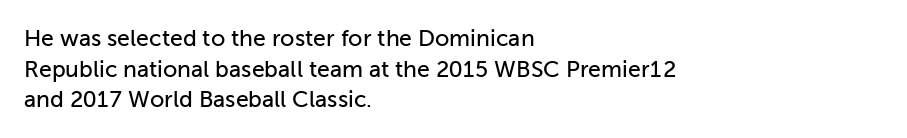
A typesetter would call this leading conventional body-copy spacing. No italicization has been applied; the sample stays upright. Tracking value appears to be zero — textbook default spacing. Short and long lines alike share a common starting point at left. Decoration check: the copy has no underline.
